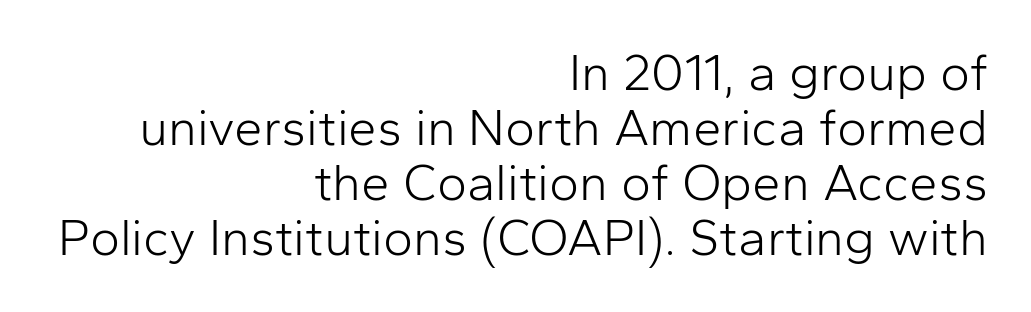
The image shows 51 px light sans-serif type, upright; set right-aligned, tight line spacing (1.08x), normal letter spacing, not underlined; low stroke contrast and a medium x-height.
